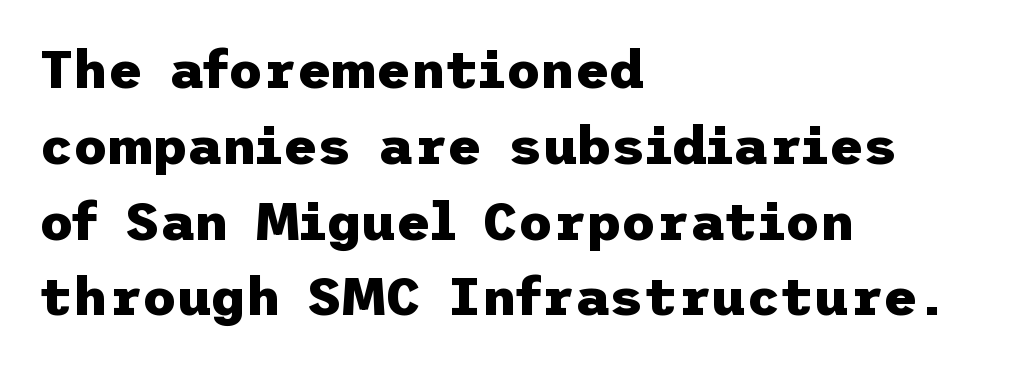
Letter spacing: default. Words float on clear page, feet unadorned. The glyphs have the mass of a bold cut. The rendering uses a moderate line-height, typical for paragraphs.
